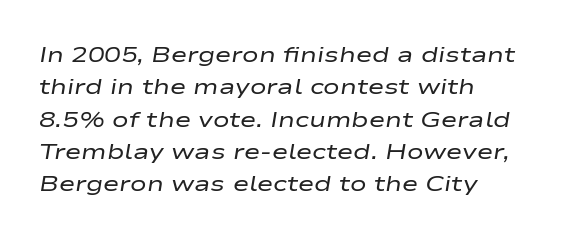
{"italic": "yes", "lean": "right", "slant_degrees": 9, "bold": "no", "underline": "no", "align": "left", "line_spacing": "normal", "line_spacing_ratio": 1.47, "letter_spacing": "normal", "letter_spacing_em": 0.0, "glyph_px": 22}
